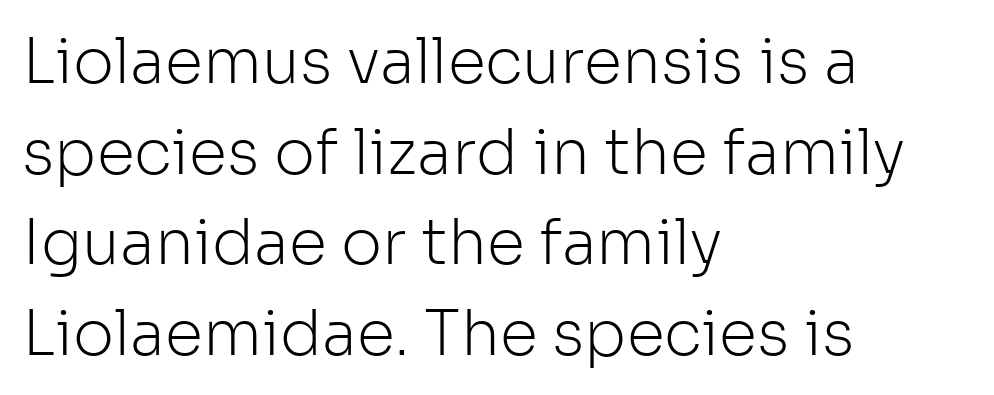
Does the type have serifs? No, each stem ends abruptly. Casual observation: everything's shoved over to the left. Quick note: underline off. Notice how descenders clear the ascenders below comfortably — that's standard leading. Tracking here is standard; glyphs follow each other at the usual distance.
